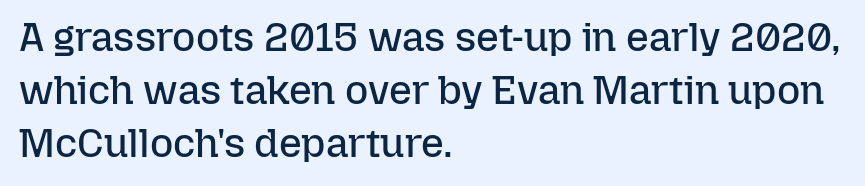
The image shows 40 px regular-weight type, upright; set left-aligned, normal line spacing (1.33x), normal letter spacing, not underlined; low stroke contrast and a medium x-height.
